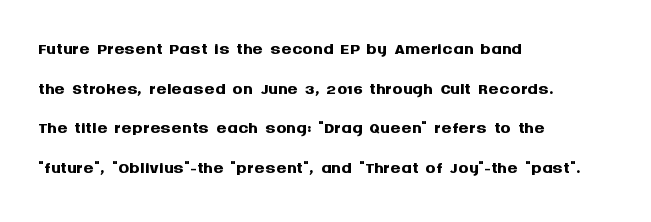
Q: Is the text bold? A: Yes.
Q: Is the text italic (slanted)? A: No, it is upright.
Q: Is the text underlined? A: No.
Q: How is the paragraph aligned? A: Left-aligned.
Q: Is the spacing between letters normal or unusually wide? A: Normal.
Q: Is the spacing between lines tight, normal or loose? A: Normal.
